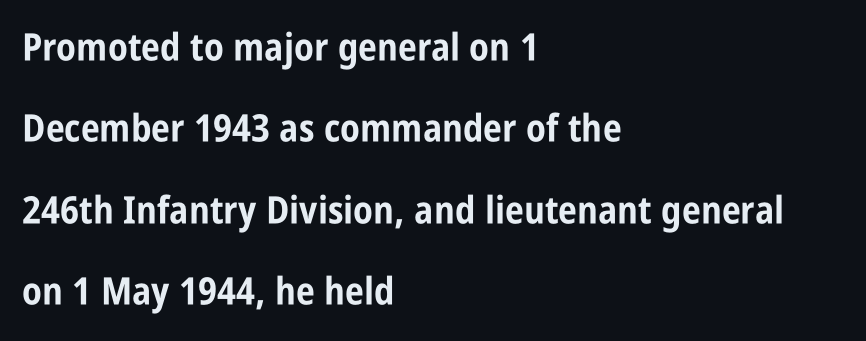
The image shows 38 px bold, condensed sans-serif type, upright; set left-aligned, loose line spacing (2.14x), normal letter spacing, not underlined; low stroke contrast and a large x-height.
